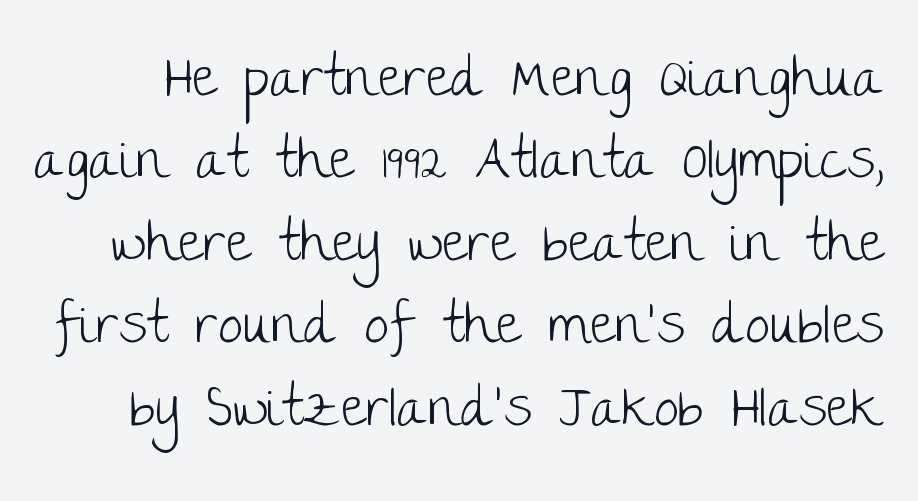
Default kerning and tracking; the words read as compact shapes. The strokes are not fattened; the text isn't bold. Examine the stroke ends and you'll find no serifs. Each new line begins a customary step beneath the previous one. The glyphs are unaccompanied by any horizontal stroke below them. The lettering holds an erect, upright posture throughout.
